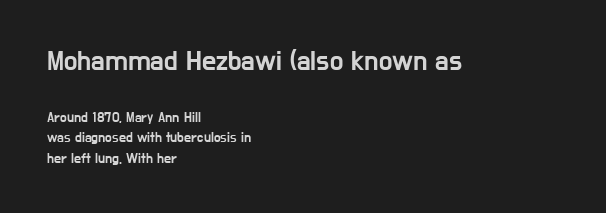
{"serif": "no", "italic": "no", "width": "condensed", "stroke_contrast": "low", "x_height": "medium", "monospaced": "no", "underline": "no", "align": "left", "line_spacing": "normal", "line_spacing_ratio": 1.45, "letter_spacing": "normal", "letter_spacing_em": 0.0, "larger_block": "first", "size_ratio": 2.0, "glyph_px": 28}
